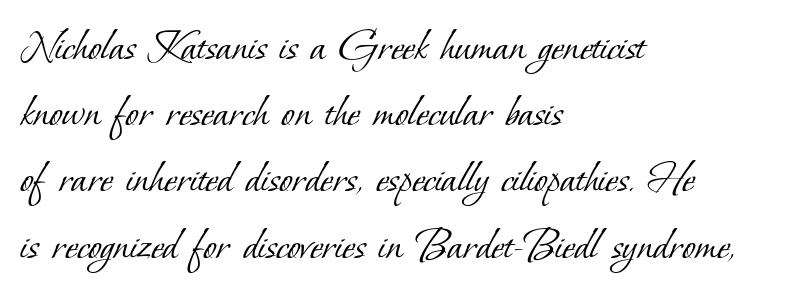
The image shows 48 px light serif type; set left-aligned, normal line spacing (1.38x), normal letter spacing, not underlined; low stroke contrast and a small x-height.
